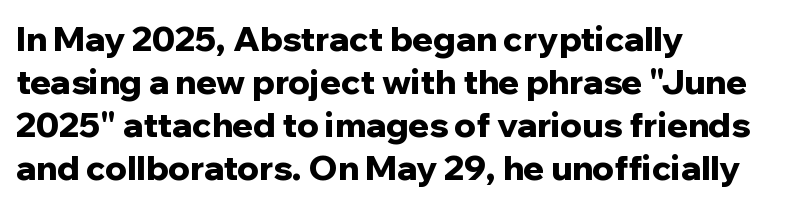
Q: Is the text bold? A: Yes.
Q: Is the text italic (slanted)? A: No, it is upright.
Q: Is the typeface a serif or a sans-serif typeface? A: Sans-serif.
Q: Is the text underlined? A: No.
Q: How is the paragraph aligned? A: Left-aligned.
Q: Is the spacing between letters normal or unusually wide? A: Normal.
Q: Is the spacing between lines tight, normal or loose? A: Normal.
Q: Width (condensed, normal, or wide)? A: Normal.
Q: Stroke contrast? A: Low.
Q: x-height? A: Medium.
Q: Monospaced? A: No.
